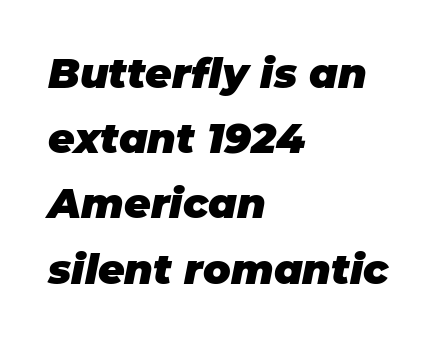
{"italic": "yes", "lean": "right", "slant_degrees": 11, "bold": "yes", "weight": "heavy", "width": "normal", "stroke_contrast": "low", "x_height": "large", "monospaced": "no", "underline": "no", "align": "left", "line_spacing": "normal", "line_spacing_ratio": 1.59, "letter_spacing": "normal", "letter_spacing_em": 0.0, "glyph_px": 41}
